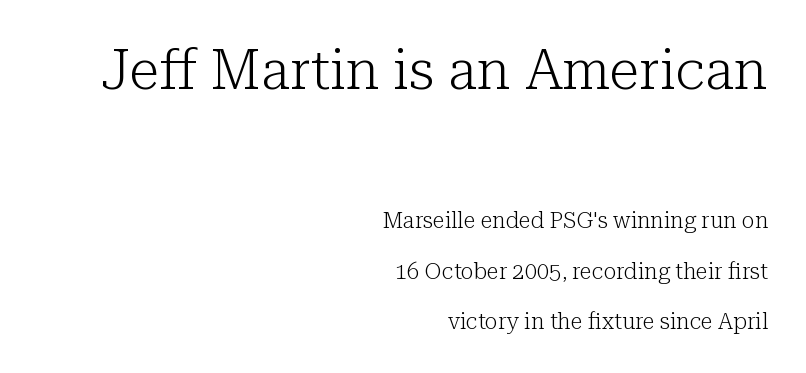
{"serif": "yes", "italic": "no", "bold": "no", "weight": "light", "width": "normal", "stroke_contrast": "low", "x_height": "medium", "monospaced": "no", "underline": "no", "align": "right", "line_spacing": "loose", "line_spacing_ratio": 2.28, "letter_spacing": "normal", "letter_spacing_em": 0.0, "larger_block": "first", "size_ratio": 2.5, "glyph_px": 55}
